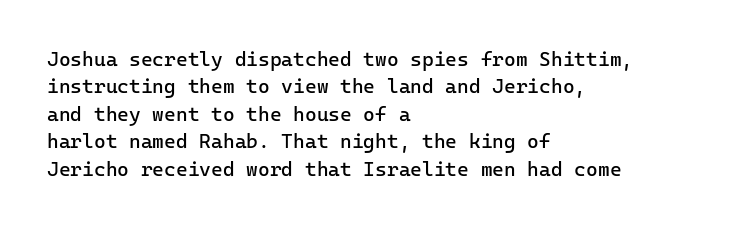
Q: Is the text bold? A: No.
Q: Is the text italic (slanted)? A: No, it is upright.
Q: Is the text underlined? A: No.
Q: How is the paragraph aligned? A: Left-aligned.
Q: Is the spacing between letters normal or unusually wide? A: Normal.
Q: Is the spacing between lines tight, normal or loose? A: Normal.
